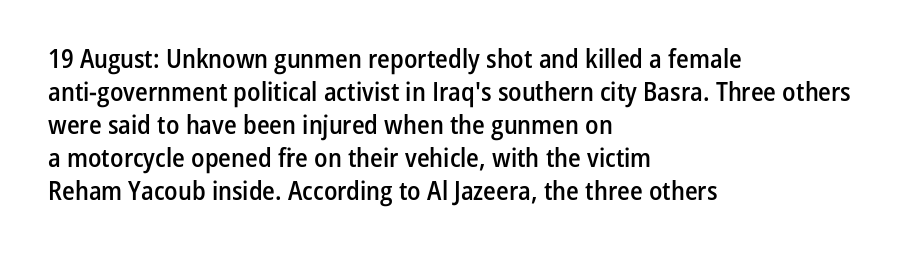
The image shows 26 px text type, upright; set left-aligned, normal line spacing (1.27x), normal letter spacing, not underlined.
